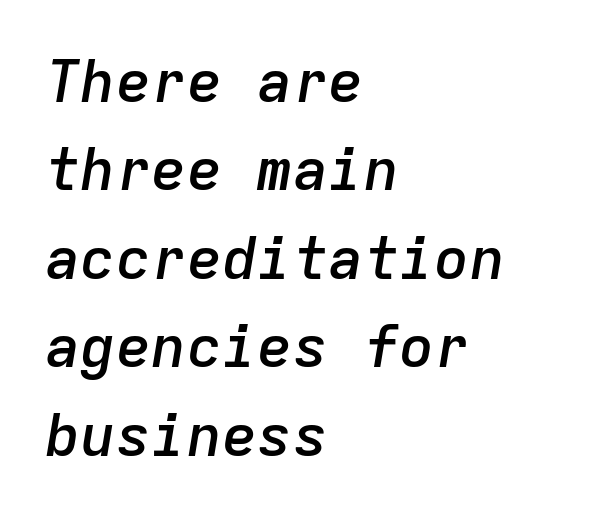
The image shows 59 px semibold type, italic (leaning right), monospaced; set left-aligned, normal line spacing (1.5x), normal letter spacing, not underlined; low stroke contrast and a medium x-height.
